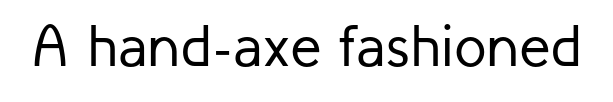
The image shows 59 px regular-weight sans-serif type, upright; set normal letter spacing, not underlined; low stroke contrast and a medium x-height.
